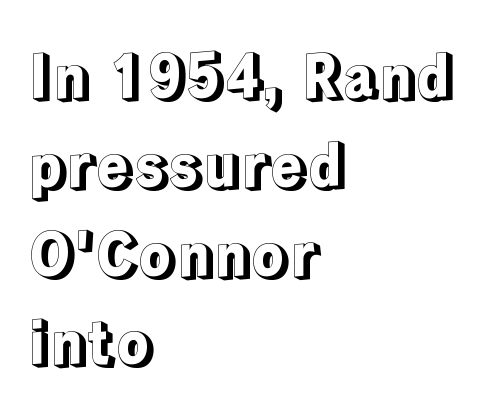
The image shows 60 px text type, upright; set left-aligned, normal line spacing (1.48x), normal letter spacing, not underlined; a medium x-height.
